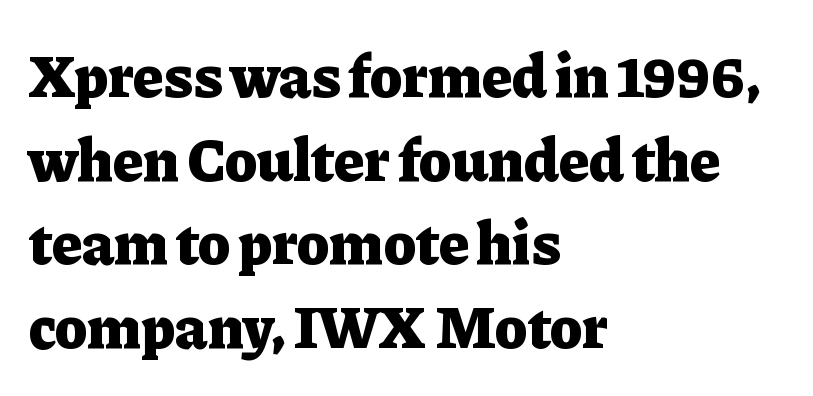
The letters advance in unequal steps, a hallmark of proportional type. The passage shown has conventional tracking throughout. One glance says typical: line gaps are just what's usual. You'd pick this weight for a headline — it's a proper bold. Leftover space on each line is placed entirely after the last word. The strip under each line holds only bare page.
